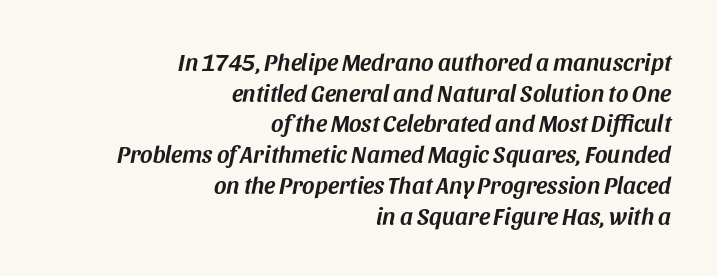
Q: Is the text italic (slanted)? A: Yes, it leans right by about 11 degrees.
Q: Is the text underlined? A: No.
Q: How is the paragraph aligned? A: Right-aligned.
Q: Is the spacing between letters normal or unusually wide? A: Normal.
Q: Is the spacing between lines tight, normal or loose? A: Normal.
